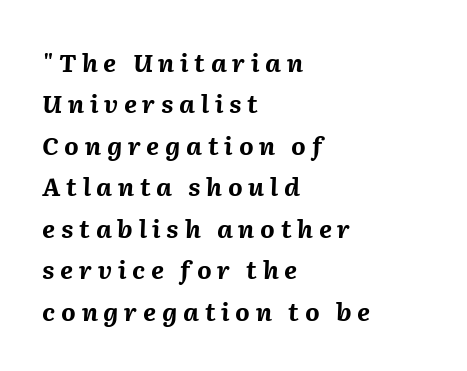
The string is rendered with underlining switched off. Regarding leading, the lines here are spaced in the standard way. You can tell it's italic because the verticals aren't actually vertical. Typographic density is high because the face is bold. Leftover space on each line is placed entirely after the last word. Does extra space separate the letters? Yes, quite a lot of it.
